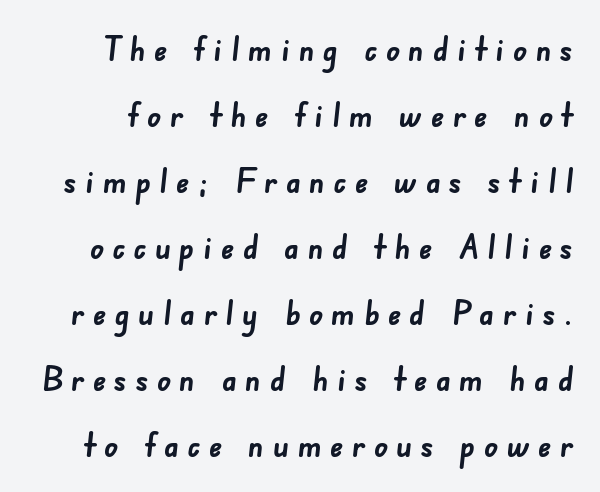
Loose tracking; the words dissolve into strings of separated letters. No feet cap the strokes, marking this as sans-serif type. In terms of leading, this rendering errs on the spacious side. Here the designer chose a conventional face with non-uniform glyph widths.
